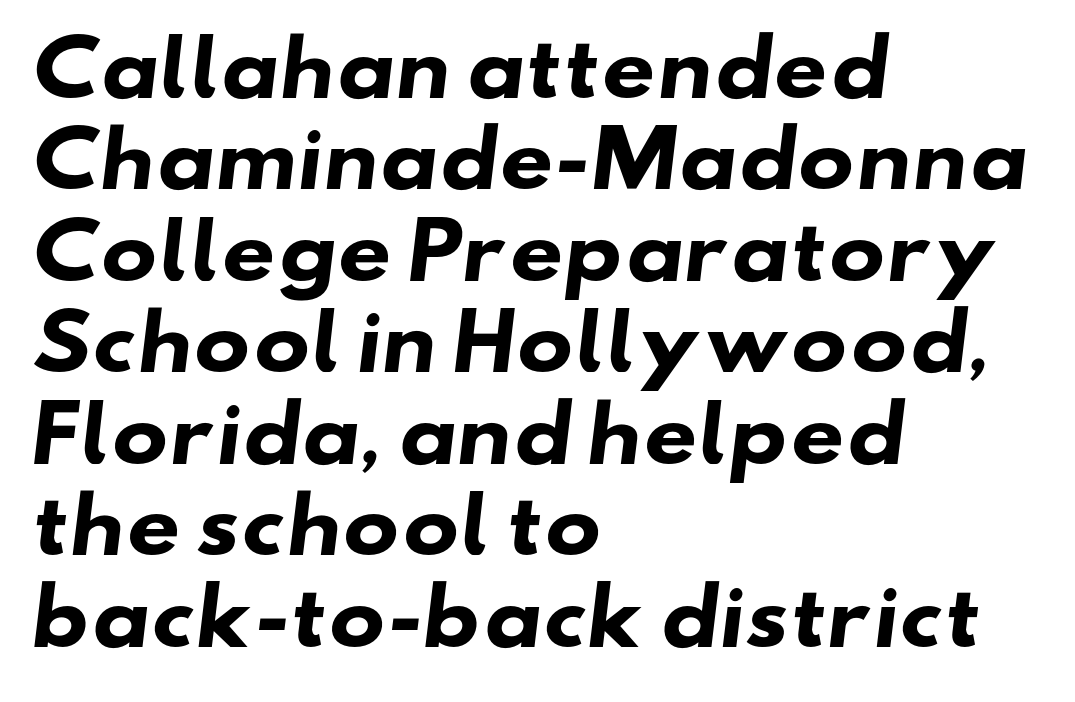
Q: Is the text bold? A: Yes.
Q: Is the typeface a serif or a sans-serif typeface? A: Sans-serif.
Q: Is the text underlined? A: No.
Q: How is the paragraph aligned? A: Left-aligned.
Q: Is the spacing between letters normal or unusually wide? A: Normal.
Q: Width (condensed, normal, or wide)? A: Wide.
Q: Stroke contrast? A: Low.
Q: x-height? A: Small.
Q: Monospaced? A: No.
